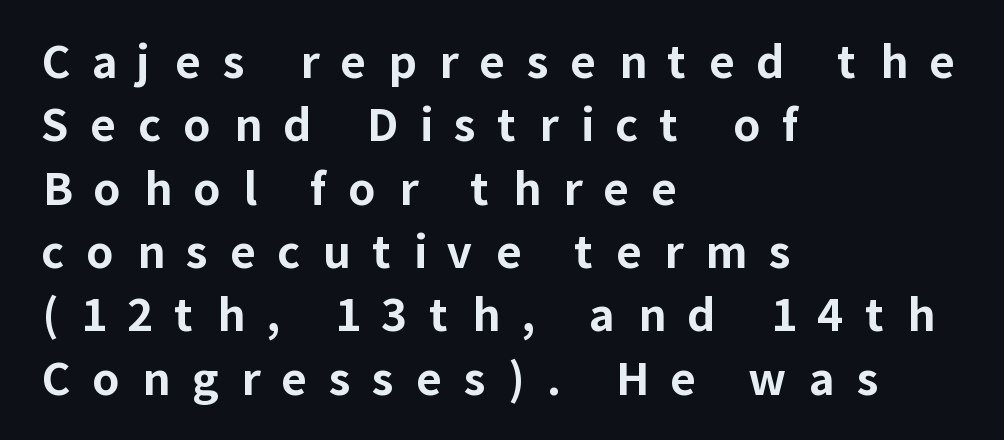
Q: Is the text bold? A: Yes.
Q: Is the text italic (slanted)? A: No, it is upright.
Q: Is the typeface a serif or a sans-serif typeface? A: Sans-serif.
Q: Is the text underlined? A: No.
Q: How is the paragraph aligned? A: Left-aligned.
Q: Is the spacing between letters normal or unusually wide? A: Unusually wide.
Q: Is the spacing between lines tight, normal or loose? A: Normal.
Q: Width (condensed, normal, or wide)? A: Normal.
Q: Stroke contrast? A: Low.
Q: x-height? A: Medium.
Q: Monospaced? A: No.
